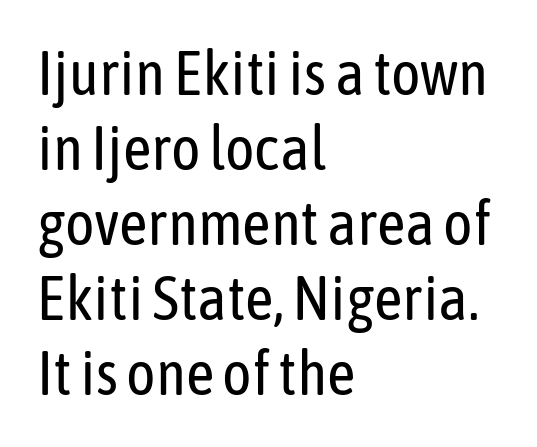
Q: Is the text bold? A: No.
Q: Is the text italic (slanted)? A: No, it is upright.
Q: Is the typeface a serif or a sans-serif typeface? A: Sans-serif.
Q: Is the text underlined? A: No.
Q: How is the paragraph aligned? A: Left-aligned.
Q: Is the spacing between letters normal or unusually wide? A: Normal.
Q: Width (condensed, normal, or wide)? A: Condensed.
Q: Stroke contrast? A: Low.
Q: x-height? A: Medium.
Q: Monospaced? A: No.
